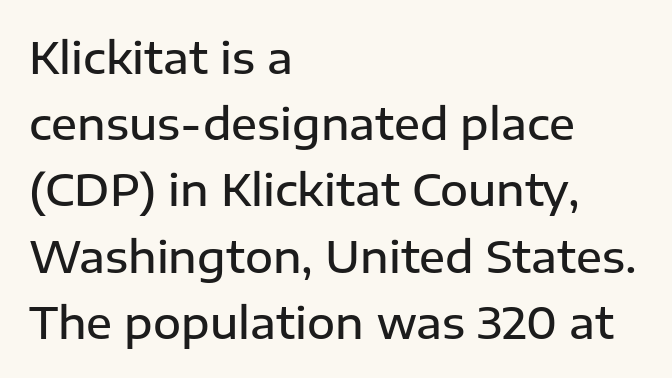
Q: Is the text bold? A: Semi-bold.
Q: Is the text italic (slanted)? A: No, it is upright.
Q: Is the typeface a serif or a sans-serif typeface? A: Sans-serif.
Q: Is the text underlined? A: No.
Q: How is the paragraph aligned? A: Left-aligned.
Q: Is the spacing between letters normal or unusually wide? A: Normal.
Q: Is the spacing between lines tight, normal or loose? A: Normal.
Q: Width (condensed, normal, or wide)? A: Normal.
Q: Stroke contrast? A: Low.
Q: x-height? A: Medium.
Q: Monospaced? A: No.
